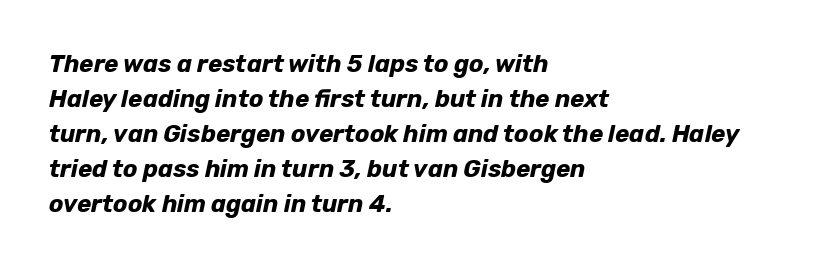
Look at the tracking — it's just the regular setting, nothing added. Heavy, bold letterforms. Yep, that's italic — everything's leaning. The paragraph shown leans on its left margin. Nobody drew a line under any word here.
